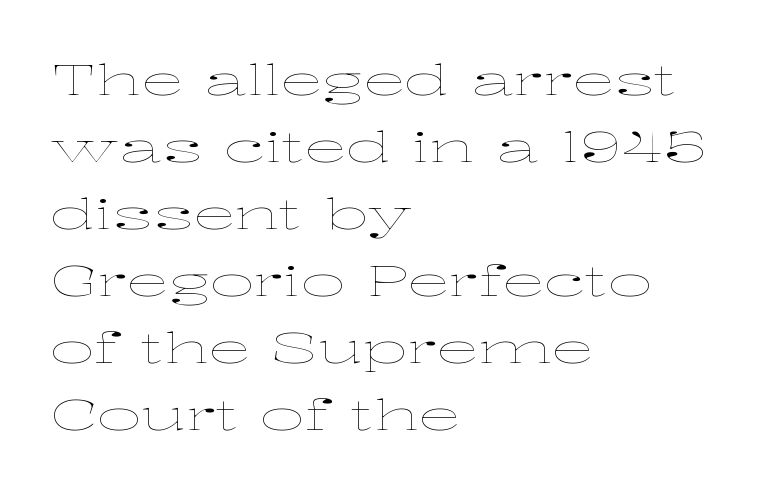
The face used here is proportionally spaced, like ordinary book or web type. Does the copy run flush right? No — it runs flush left. In terms of posture, this sample is upright. The leading is moderate, giving the passage an even texture. Here the glyphs are tracked normally, forming tight word shapes.
